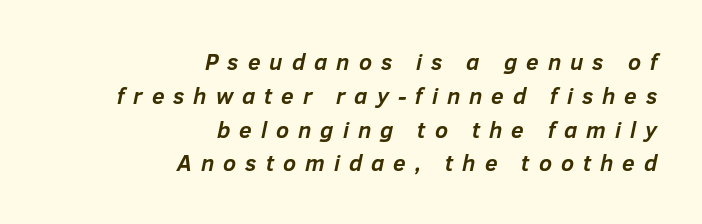
{"italic": "yes", "lean": "right", "slant_degrees": 12, "bold": "yes", "underline": "no", "align": "right", "line_spacing": "normal", "line_spacing_ratio": 1.47, "letter_spacing": "wide", "letter_spacing_em": 0.39, "glyph_px": 23}
